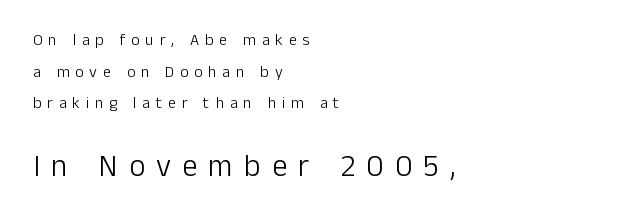
Q: Is the text bold? A: No.
Q: Is the text italic (slanted)? A: No, it is upright.
Q: Is the typeface a serif or a sans-serif typeface? A: Sans-serif.
Q: Is the text underlined? A: No.
Q: How is the paragraph aligned? A: Left-aligned.
Q: Is the spacing between letters normal or unusually wide? A: Unusually wide.
Q: Is the spacing between lines tight, normal or loose? A: Loose.
Q: Which block of text is set in a larger size, the first (top) or the second (bottom)? A: The second (bottom) one.
Q: Width (condensed, normal, or wide)? A: Normal.
Q: Stroke contrast? A: Low.
Q: x-height? A: Medium.
Q: Monospaced? A: No.
